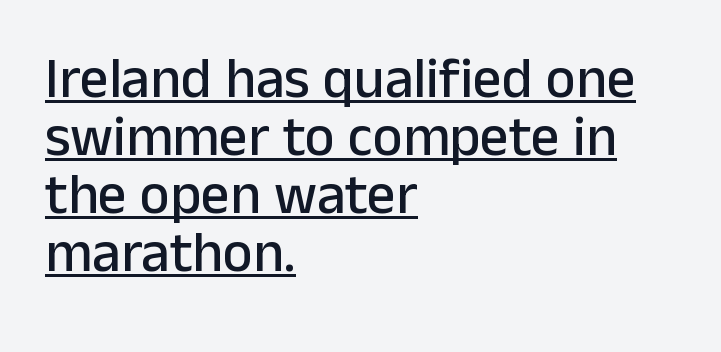
The image shows 57 px sans-serif type, upright; set left-aligned, tight line spacing (1.02x), normal letter spacing, underlined; low stroke contrast and a medium x-height.
